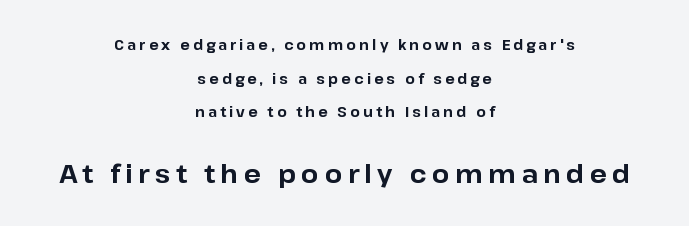
{"italic": "no", "bold": "yes", "underline": "no", "align": "center", "line_spacing": "loose", "line_spacing_ratio": 2.4, "letter_spacing": "wide", "letter_spacing_em": 0.22, "larger_block": "second", "size_ratio": 1.79, "glyph_px": 25}
